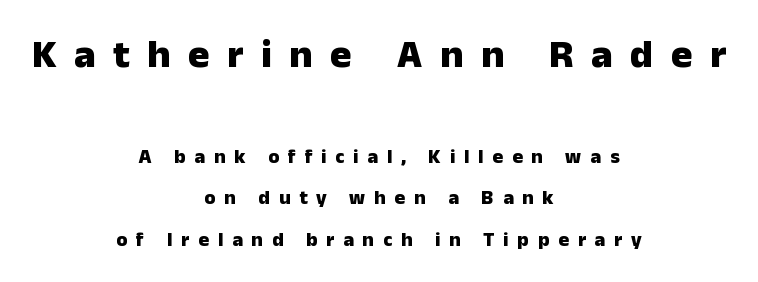
The image shows 40 px heavy sans-serif type, upright; set centered, loose line spacing (2.09x), unusually wide letter spacing (+0.44 em), not underlined; the first (top) block is 2.0x larger; low stroke contrast and a medium x-height.
